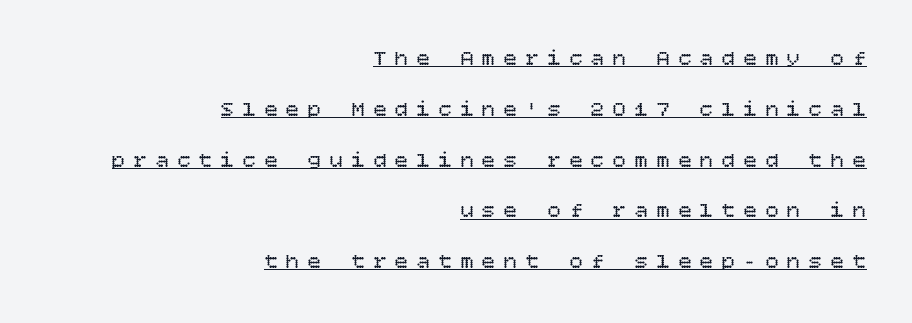
The passage shown has open, widely tracked lettering throughout. This sample uses an upright cut, with every glyph sitting square on the baseline. Right-aligned paragraph, ragged on the left. Horizontal bands of white between lines are thick stripes. No chunkiness to these letters — they're not bold. Somebody hit Ctrl+U on this one — the words are underlined.
